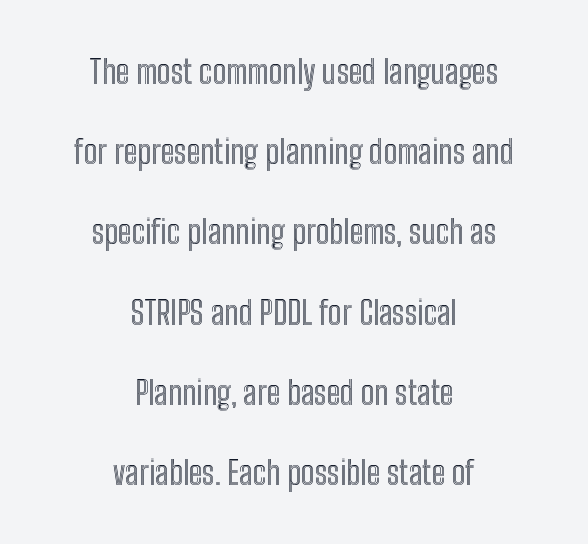
The horizontal fit of the characters is conventional and even. Underlining? Definitely not there. Posture: vertical. Is this a fixed-width face? No — the glyphs have proportional, varying widths. Leftover space on each line is divided equally before and after the words.
